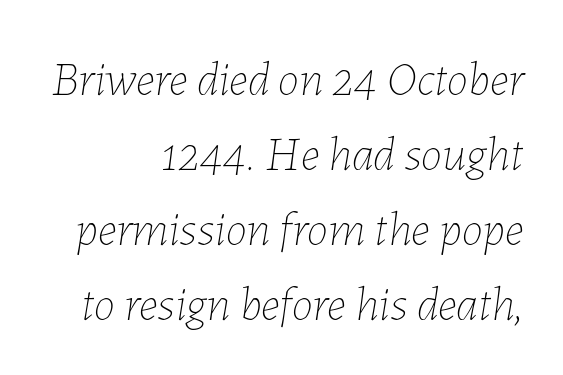
Q: Is the text bold? A: No.
Q: Is the text italic (slanted)? A: Yes, it leans right by about 7 degrees.
Q: Is the text underlined? A: No.
Q: How is the paragraph aligned? A: Right-aligned.
Q: Is the spacing between letters normal or unusually wide? A: Normal.
Q: Is the spacing between lines tight, normal or loose? A: Normal.
Q: Width (condensed, normal, or wide)? A: Normal.
Q: Stroke contrast? A: Low.
Q: x-height? A: Medium.
Q: Monospaced? A: No.
